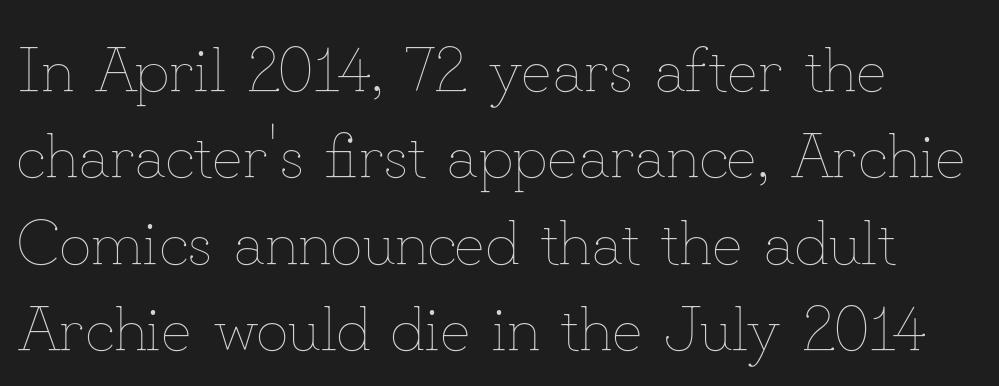
Q: Is the text bold? A: No.
Q: Is the text italic (slanted)? A: No, it is upright.
Q: Is the text underlined? A: No.
Q: Is the spacing between letters normal or unusually wide? A: Normal.
Q: Is the spacing between lines tight, normal or loose? A: Normal.
Q: Width (condensed, normal, or wide)? A: Normal.
Q: Stroke contrast? A: Low.
Q: x-height? A: Small.
Q: Monospaced? A: No.
